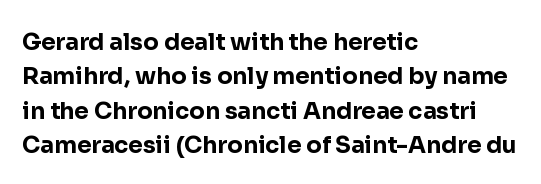
Is the letter spacing exaggerated? No — it looks like the ordinary default. Reading down the block, your eye returns to a fixed left position each line. Heavy-handed strokes throughout: this text is bold. Just letters on the line, the space beneath them empty. Baseline-to-baseline distance is the conventional proportion of letter height. A roman cut, with each character standing at attention.
